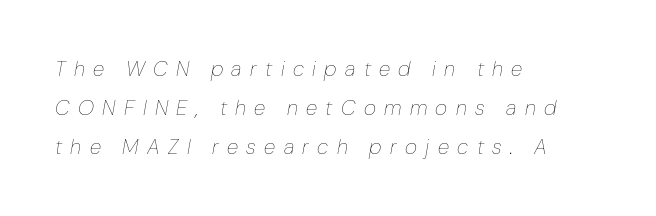
Q: Is the text bold? A: No.
Q: Is the text italic (slanted)? A: Yes, it leans right by about 10 degrees.
Q: Is the text underlined? A: No.
Q: How is the paragraph aligned? A: Left-aligned.
Q: Is the spacing between letters normal or unusually wide? A: Unusually wide.
